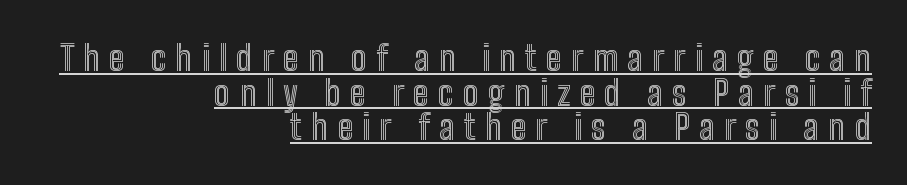
Q: Is the text italic (slanted)? A: No, it is upright.
Q: Is the text underlined? A: Yes.
Q: How is the paragraph aligned? A: Right-aligned.
Q: Is the spacing between letters normal or unusually wide? A: Unusually wide.
Q: Is the spacing between lines tight, normal or loose? A: Tight.
Q: Width (condensed, normal, or wide)? A: Condensed.
Q: x-height? A: Medium.
Q: Monospaced? A: No.
